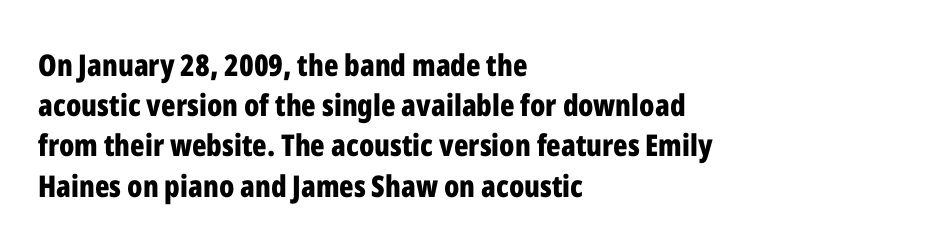
The image shows 30 px bold, condensed sans-serif type, upright; set left-aligned, normal line spacing (1.34x), normal letter spacing, not underlined; low stroke contrast and a medium x-height.
